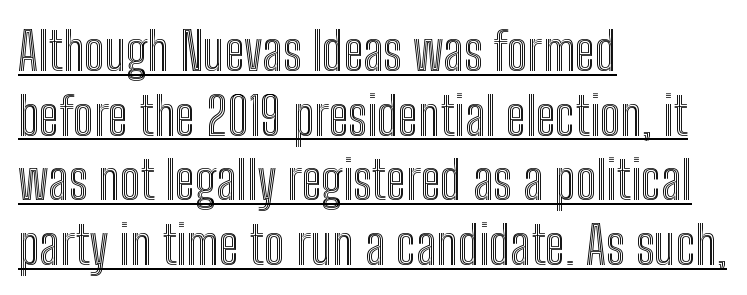
Q: Is the text italic (slanted)? A: No, it is upright.
Q: Is the text underlined? A: Yes.
Q: How is the paragraph aligned? A: Left-aligned.
Q: Is the spacing between letters normal or unusually wide? A: Normal.
Q: Width (condensed, normal, or wide)? A: Condensed.
Q: x-height? A: Medium.
Q: Monospaced? A: No.
